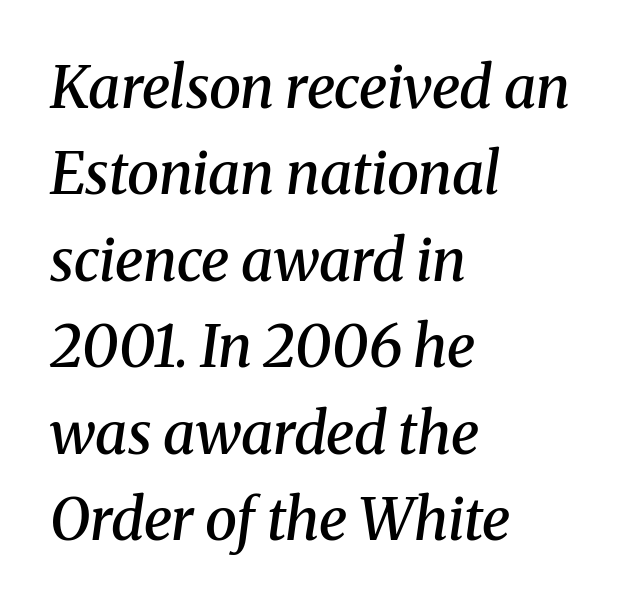
The image shows 58 px semibold serif type, italic (leaning right); set left-aligned, normal line spacing (1.49x), normal letter spacing, not underlined; medium stroke contrast and a medium x-height.
